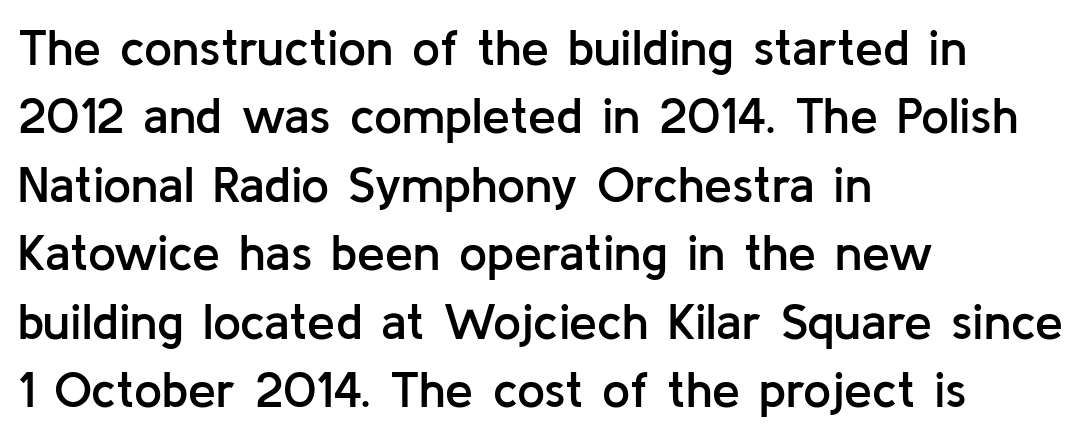
Does the lettering tilt? It doesn't — this is upright. The foot of each line stays bare and open. Do the characters align in a grid? No, the font is proportional. Characters follow at the spacing the type designer built in.
